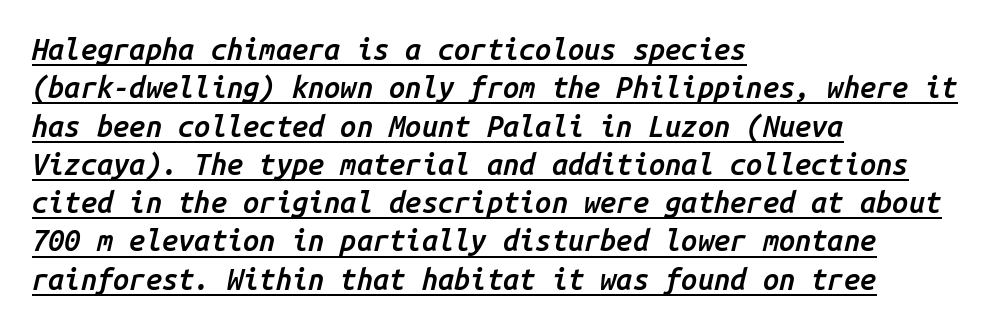
Q: Is the text bold? A: Semi-bold.
Q: Is the text italic (slanted)? A: Yes, it leans right by about 14 degrees.
Q: Is the text underlined? A: Yes.
Q: How is the paragraph aligned? A: Left-aligned.
Q: Is the spacing between letters normal or unusually wide? A: Normal.
Q: Is the spacing between lines tight, normal or loose? A: Normal.
Q: Width (condensed, normal, or wide)? A: Normal.
Q: Stroke contrast? A: Low.
Q: x-height? A: Medium.
Q: Monospaced? A: Yes.
